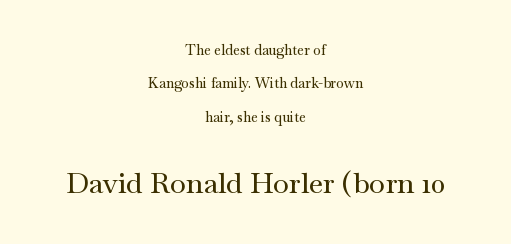
The image shows 29 px wide serif type, upright; set centered, loose line spacing (2.38x), normal letter spacing, not underlined; the second (bottom) block is 2.07x larger; medium stroke contrast and a small x-height.
